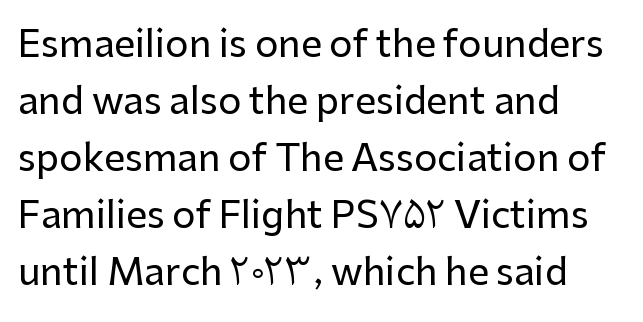
Are there feet on the stems? There aren't — it's a sans. The letters advance in unequal steps, a hallmark of proportional type. The horizontal fit of the characters is conventional and even. A normal amount of white space separates one row of letters from the next. Just letters on the line, the space beneath them empty.
